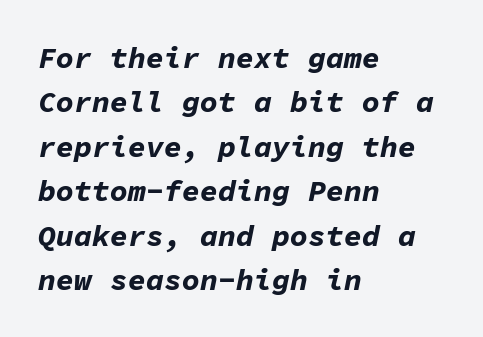
The image shows 30 px bold type, italic (leaning right), monospaced; set left-aligned, normal line spacing (1.48x), normal letter spacing, not underlined; low stroke contrast and a medium x-height.
